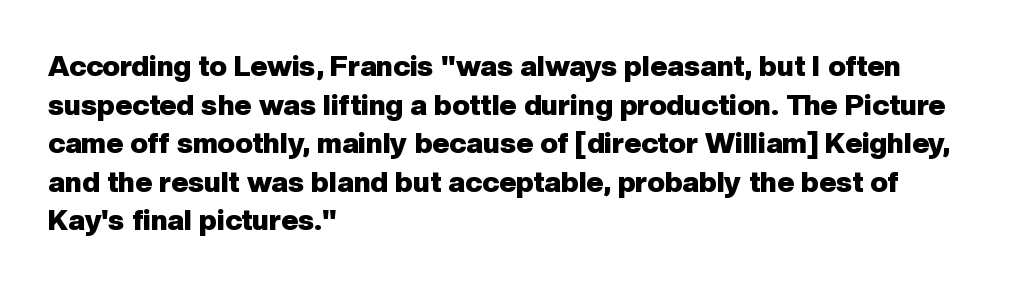
Q: Is the text bold? A: Yes.
Q: Is the text italic (slanted)? A: No, it is upright.
Q: Is the typeface a serif or a sans-serif typeface? A: Sans-serif.
Q: Is the text underlined? A: No.
Q: How is the paragraph aligned? A: Left-aligned.
Q: Is the spacing between letters normal or unusually wide? A: Normal.
Q: Is the spacing between lines tight, normal or loose? A: Normal.
Q: Width (condensed, normal, or wide)? A: Normal.
Q: Stroke contrast? A: Low.
Q: x-height? A: Medium.
Q: Monospaced? A: No.
